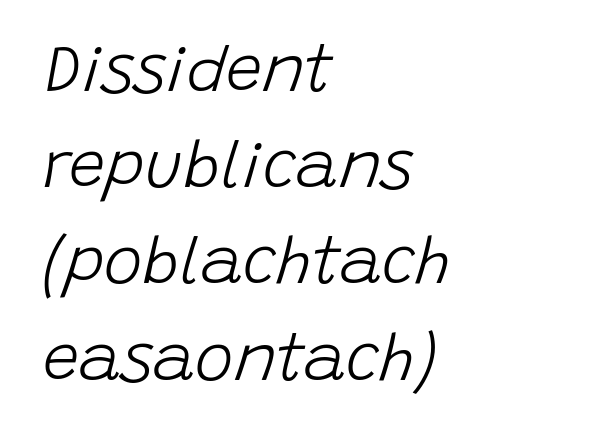
{"italic": "yes", "lean": "right", "slant_degrees": 15, "bold": "no", "weight": "light", "width": "normal", "stroke_contrast": "low", "x_height": "large", "monospaced": "no", "underline": "no", "align": "left", "line_spacing": "normal", "line_spacing_ratio": 1.48, "letter_spacing": "normal", "letter_spacing_em": 0.0, "glyph_px": 65}
